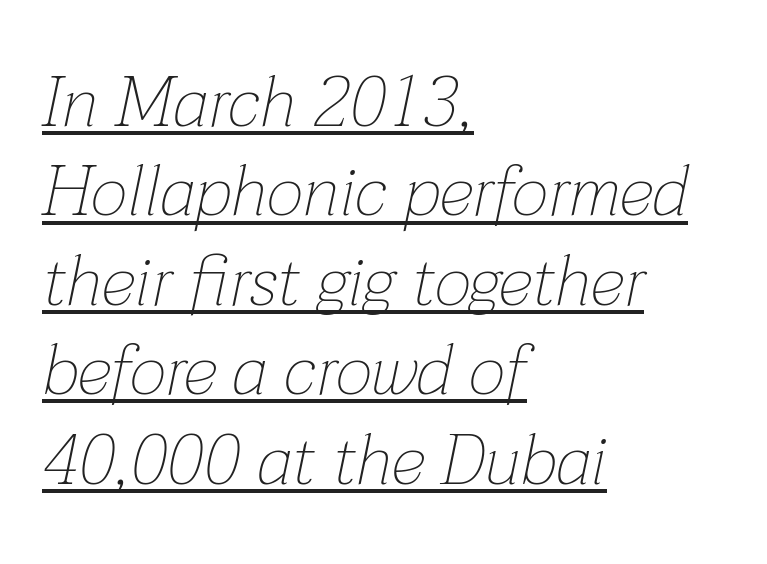
{"italic": "yes", "lean": "right", "slant_degrees": 12, "bold": "no", "weight": "thin", "width": "normal", "stroke_contrast": "low", "x_height": "medium", "monospaced": "no", "underline": "yes", "align": "left", "line_spacing": "normal", "line_spacing_ratio": 1.26, "letter_spacing": "normal", "letter_spacing_em": 0.0, "glyph_px": 71}
